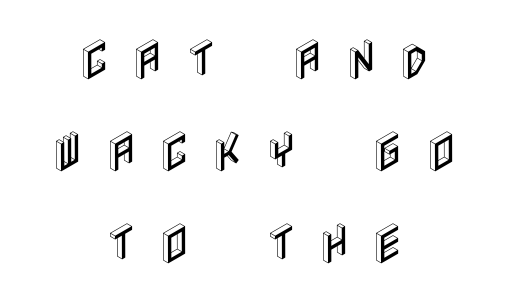
{"italic": "no", "width": "condensed", "x_height": "large", "underline": "no", "align": "center", "line_spacing": "loose", "line_spacing_ratio": 2.09, "letter_spacing": "wide", "letter_spacing_em": 0.48, "glyph_px": 44}
